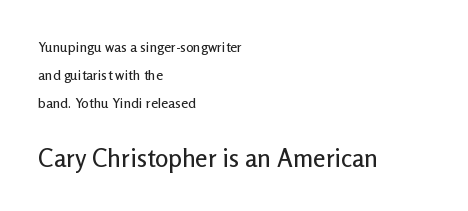
The image shows 25 px text type, upright; set left-aligned, loose line spacing (1.99x), normal letter spacing, not underlined; the second (bottom) block is 1.79x larger.
